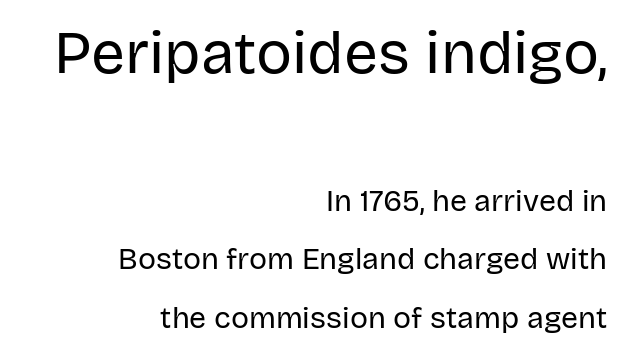
Look at the glyph heights: the upper group is clearly the bigger setting. The letters advance in unequal steps, a hallmark of proportional type. Posture: straight, roman, zero tilt. The setting favours the right margin, as signatures and pull-quotes sometimes do. Font category for this specimen: sans-serif.
